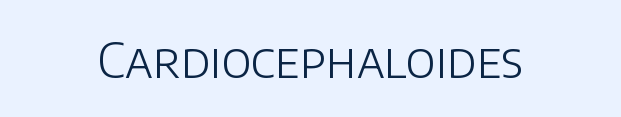
{"serif": "no", "italic": "no", "bold": "no", "weight": "light", "width": "normal", "stroke_contrast": "low", "x_height": "large", "monospaced": "no", "underline": "no", "letter_spacing": "normal", "letter_spacing_em": 0.0, "glyph_px": 48}
